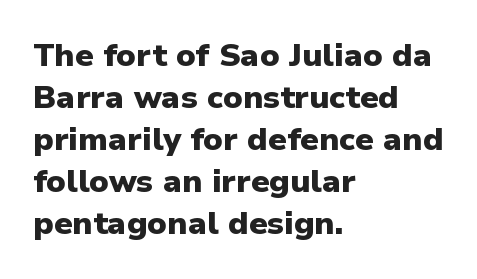
The image shows 32 px heavy sans-serif type, upright; set left-aligned, normal line spacing (1.31x), normal letter spacing, not underlined; low stroke contrast and a medium x-height.
